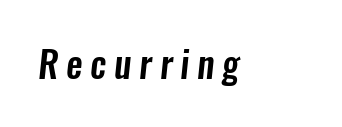
These lines are rendered in a variable-pitch font. The glyphs are unaccompanied by any horizontal stroke below them. A typesetter would call this heavily tracked-out type. Nope, no serifs anywhere on these letters.
